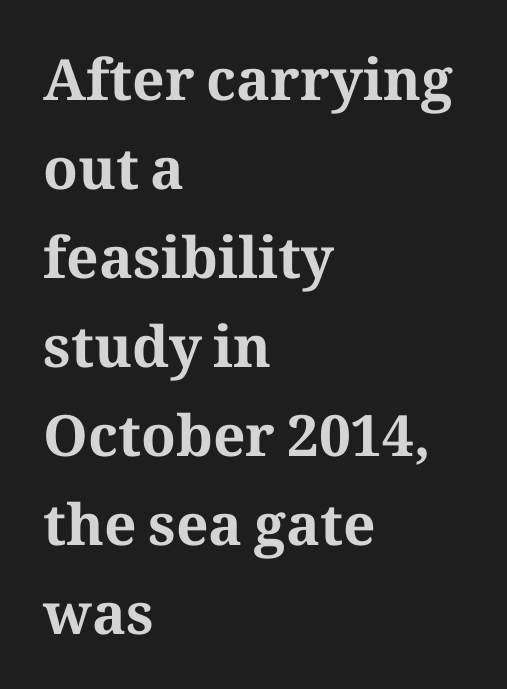
{"serif": "yes", "italic": "no", "bold": "yes", "weight": "bold", "width": "normal", "stroke_contrast": "medium", "x_height": "medium", "monospaced": "no", "underline": "no", "align": "left", "line_spacing": "normal", "line_spacing_ratio": 1.56, "letter_spacing": "normal", "letter_spacing_em": 0.0, "glyph_px": 57}
